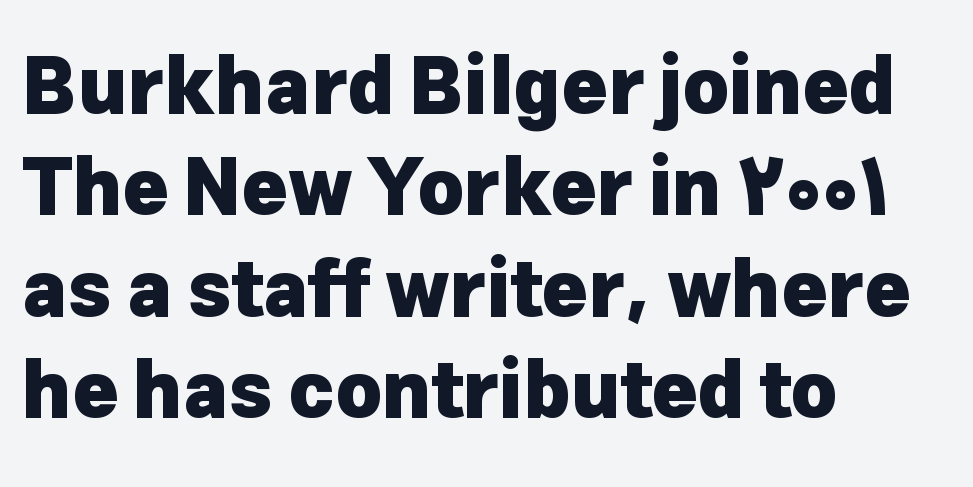
{"serif": "no", "italic": "no", "bold": "yes", "weight": "heavy", "width": "normal", "stroke_contrast": "low", "x_height": "medium", "monospaced": "no", "underline": "no", "align": "left", "line_spacing": "normal", "line_spacing_ratio": 1.3, "letter_spacing": "normal", "letter_spacing_em": 0.0, "glyph_px": 78}
